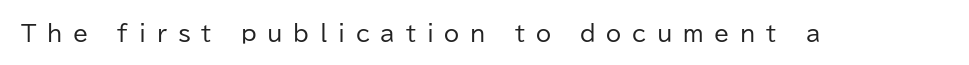
The image shows 22 px text type, upright; set unusually wide letter spacing (+0.49 em), not underlined.
